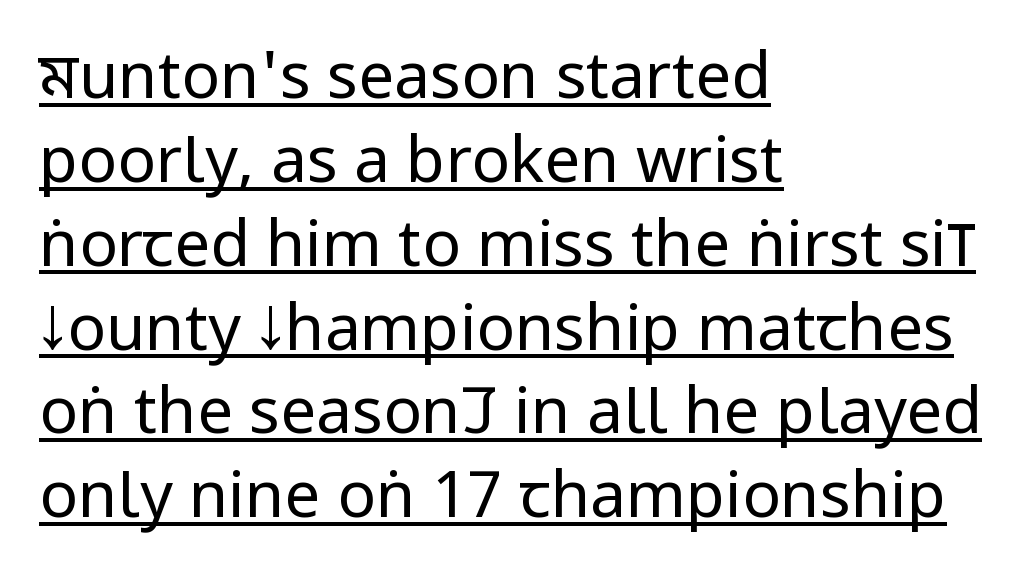
A light-to-regular cut is what we see here. Look at the tracking — it's just the regular setting, nothing added. Teacher's note: observe the even left margin — that is flush-left alignment. Compared with typical paragraphs, the rows here are spaced about the same.
